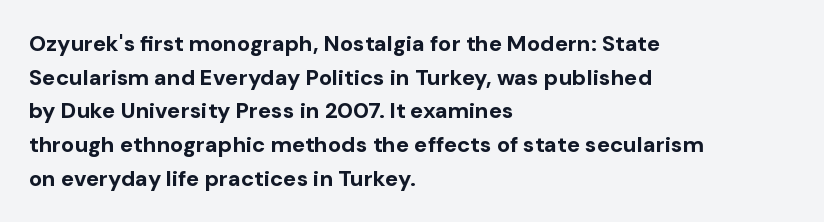
{"italic": "no", "bold": "yes", "underline": "no", "align": "left", "line_spacing": "normal", "line_spacing_ratio": 1.53, "letter_spacing": "normal", "letter_spacing_em": 0.0, "glyph_px": 22}
